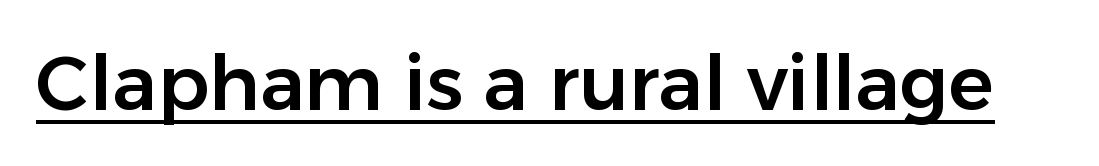
The image shows 76 px sans-serif type, upright; set normal letter spacing, underlined; low stroke contrast and a medium x-height.
